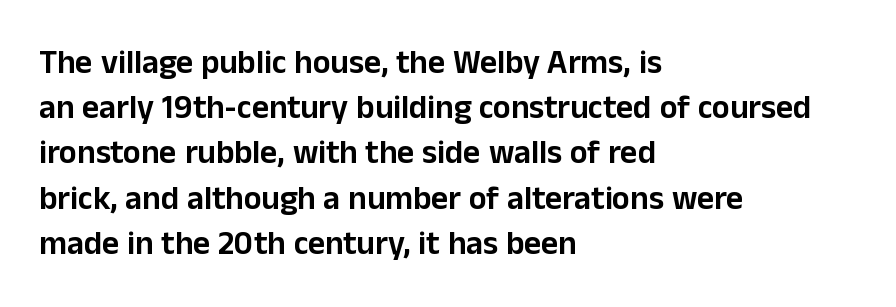
Character widths vary here, with narrow letters taking less room than wide ones. A clean baseline with only descenders dipping below it. Horizontal alignment here is leftward, the default for most running prose. How would I describe the line gaps? Plain and ordinary.
